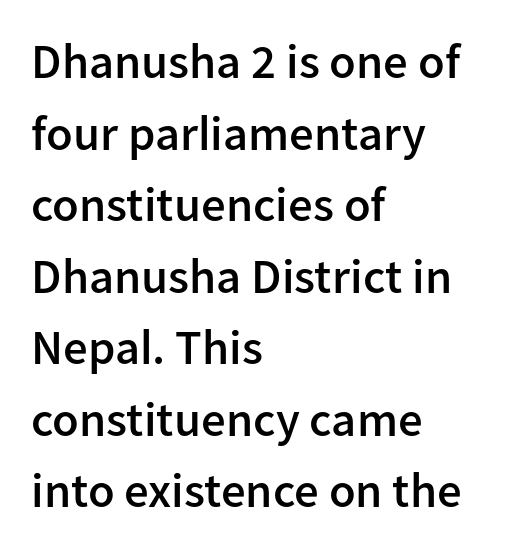
{"serif": "no", "italic": "no", "bold": "semi", "weight": "semibold", "width": "normal", "stroke_contrast": "low", "x_height": "medium", "monospaced": "no", "underline": "no", "align": "left", "line_spacing": "normal", "line_spacing_ratio": 1.46, "letter_spacing": "normal", "letter_spacing_em": 0.0, "glyph_px": 49}
